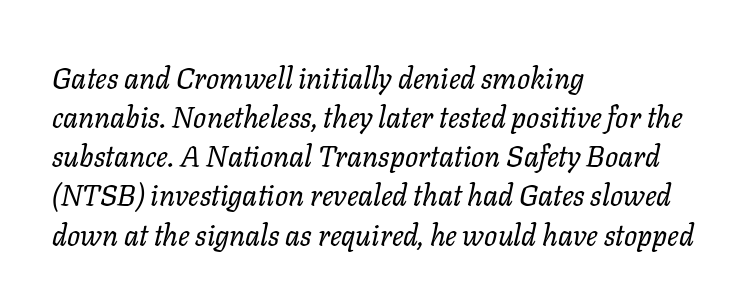
The image shows 29 px regular-weight type, italic (leaning right); set left-aligned, normal line spacing (1.35x), normal letter spacing, not underlined; low stroke contrast and a medium x-height.
